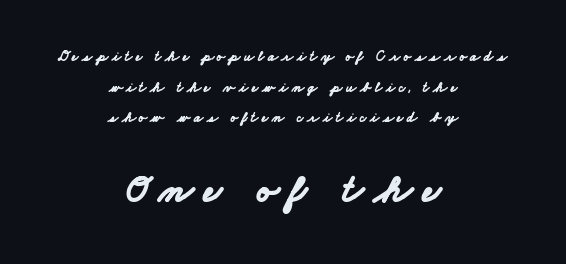
The image shows 40 px bold, wide sans-serif type; set centered, loose line spacing (2.19x), unusually wide letter spacing (+0.25 em), not underlined; the second (bottom) block is 2.86x larger; low stroke contrast and a small x-height.
